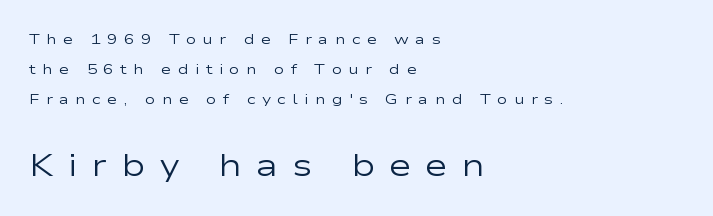
Q: Is the text bold? A: No.
Q: Is the text italic (slanted)? A: No, it is upright.
Q: Is the typeface a serif or a sans-serif typeface? A: Sans-serif.
Q: Is the text underlined? A: No.
Q: How is the paragraph aligned? A: Left-aligned.
Q: Is the spacing between letters normal or unusually wide? A: Unusually wide.
Q: Is the spacing between lines tight, normal or loose? A: Loose.
Q: Which block of text is set in a larger size, the first (top) or the second (bottom)? A: The second (bottom) one.
Q: Width (condensed, normal, or wide)? A: Wide.
Q: Stroke contrast? A: Low.
Q: x-height? A: Medium.
Q: Monospaced? A: No.
